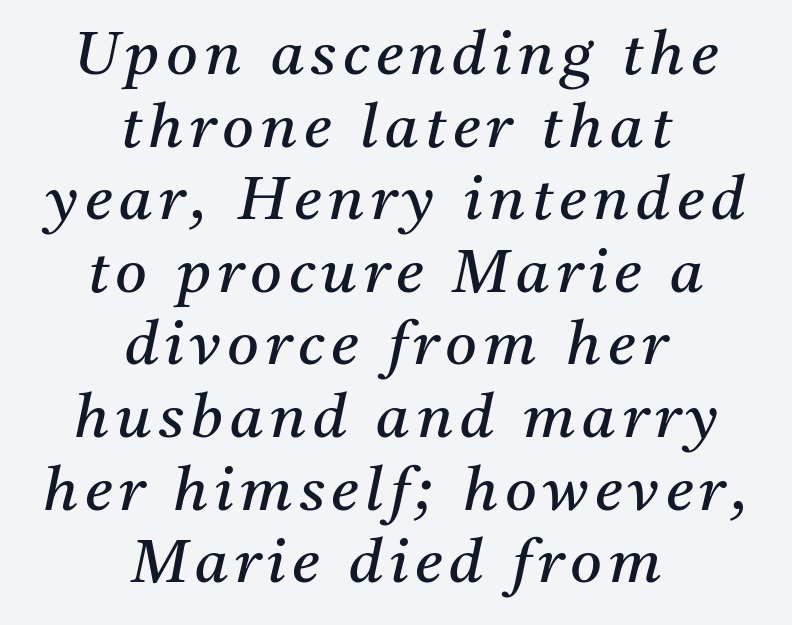
The image shows 61 px regular-weight serif type, italic (leaning right); set centered, line spacing 1.19x, not underlined; medium stroke contrast and a medium x-height.
